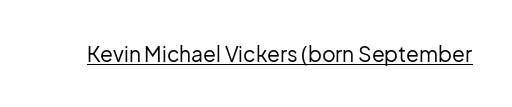
{"italic": "no", "bold": "no", "underline": "yes", "letter_spacing": "normal", "letter_spacing_em": 0.0, "glyph_px": 21}
